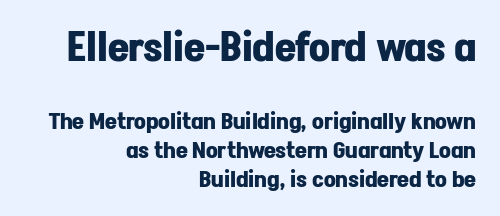
Q: Is the text bold? A: Yes.
Q: Is the text italic (slanted)? A: No, it is upright.
Q: Is the typeface a serif or a sans-serif typeface? A: Sans-serif.
Q: Is the text underlined? A: No.
Q: How is the paragraph aligned? A: Right-aligned.
Q: Is the spacing between letters normal or unusually wide? A: Normal.
Q: Is the spacing between lines tight, normal or loose? A: Normal.
Q: Which block of text is set in a larger size, the first (top) or the second (bottom)? A: The first (top) one.
Q: Width (condensed, normal, or wide)? A: Normal.
Q: Stroke contrast? A: Low.
Q: x-height? A: Medium.
Q: Monospaced? A: No.
